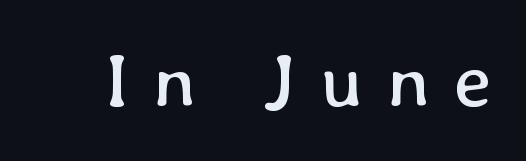
Q: Is the text bold? A: No.
Q: Is the text italic (slanted)? A: No, it is upright.
Q: Is the text underlined? A: No.
Q: Is the spacing between letters normal or unusually wide? A: Unusually wide.
Q: Width (condensed, normal, or wide)? A: Normal.
Q: Stroke contrast? A: Low.
Q: x-height? A: Medium.
Q: Monospaced? A: No.
